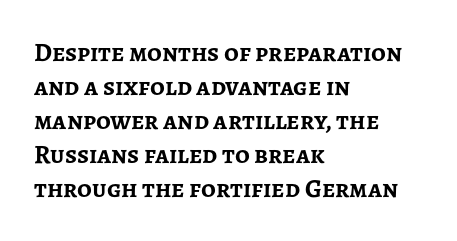
Q: Is the text bold? A: Yes.
Q: Is the text italic (slanted)? A: No, it is upright.
Q: Is the text underlined? A: No.
Q: How is the paragraph aligned? A: Left-aligned.
Q: Is the spacing between letters normal or unusually wide? A: Normal.
Q: Is the spacing between lines tight, normal or loose? A: Normal.
